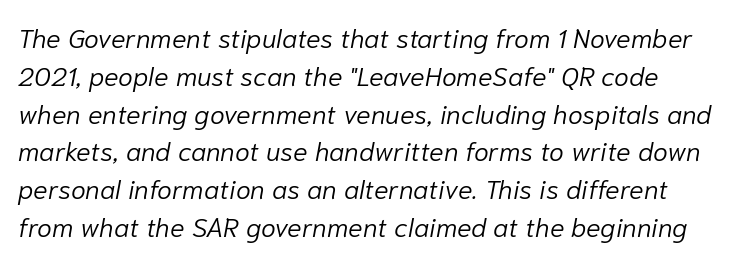
{"italic": "yes", "lean": "right", "slant_degrees": 10, "bold": "no", "underline": "no", "line_spacing": "normal", "line_spacing_ratio": 1.4, "letter_spacing": "normal", "letter_spacing_em": 0.0, "glyph_px": 27}
